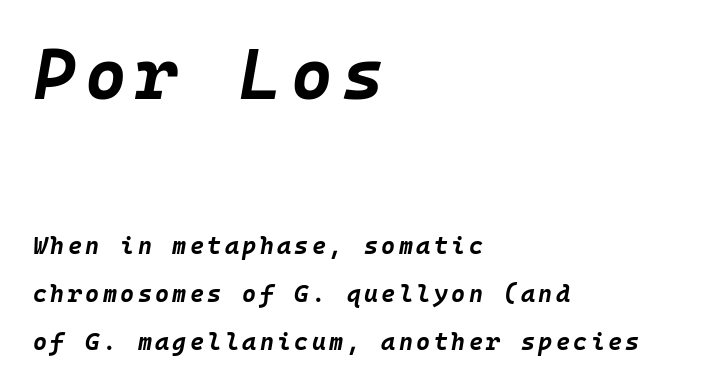
A typesetter would mark this as italic. A typesetter would call this leading open, well beyond the default. Do the characters align in a grid? Yes, the font is monospaced. Here the first block reads like a headline and the second like body copy. Line starts are locked; line ends wander. This rendering features lettering with no underline.
